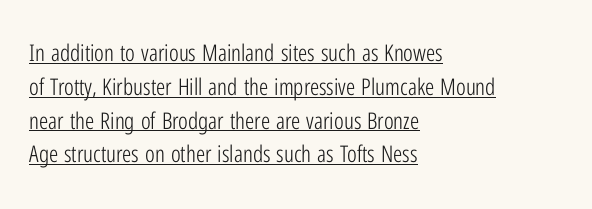
{"italic": "no", "bold": "no", "underline": "yes", "align": "left", "line_spacing": "normal", "line_spacing_ratio": 1.47, "letter_spacing": "normal", "letter_spacing_em": 0.0, "glyph_px": 23}
